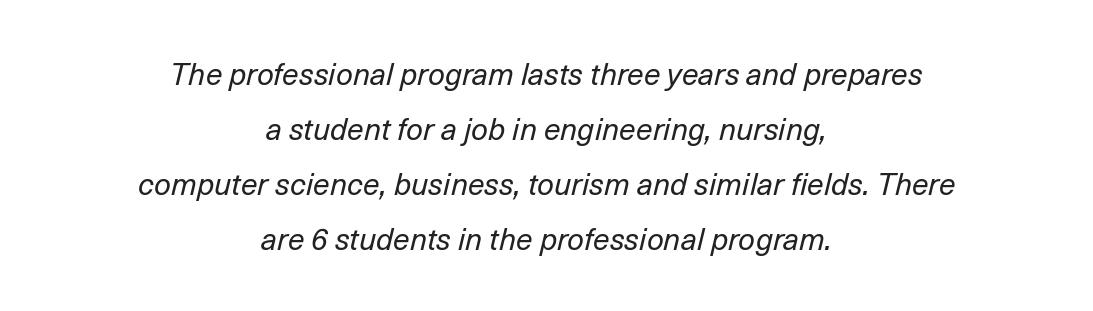
{"italic": "yes", "lean": "right", "slant_degrees": 14, "bold": "no", "weight": "regular", "width": "normal", "stroke_contrast": "low", "x_height": "medium", "monospaced": "no", "underline": "no", "align": "center", "line_spacing_ratio": 1.83, "letter_spacing": "normal", "letter_spacing_em": 0.0, "glyph_px": 30}
